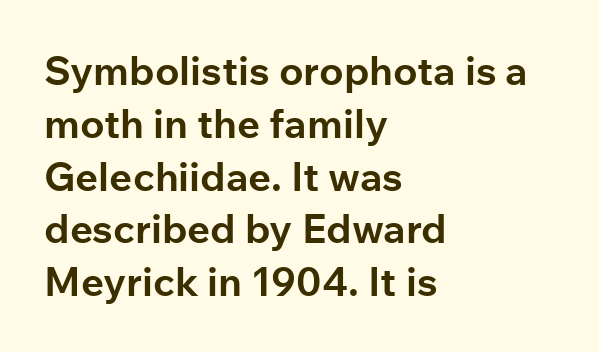
Q: Is the text bold? A: Yes.
Q: Is the text italic (slanted)? A: No, it is upright.
Q: Is the typeface a serif or a sans-serif typeface? A: Sans-serif.
Q: Is the text underlined? A: No.
Q: How is the paragraph aligned? A: Left-aligned.
Q: Is the spacing between letters normal or unusually wide? A: Normal.
Q: Is the spacing between lines tight, normal or loose? A: Normal.
Q: Width (condensed, normal, or wide)? A: Normal.
Q: Stroke contrast? A: Low.
Q: x-height? A: Medium.
Q: Monospaced? A: No.
